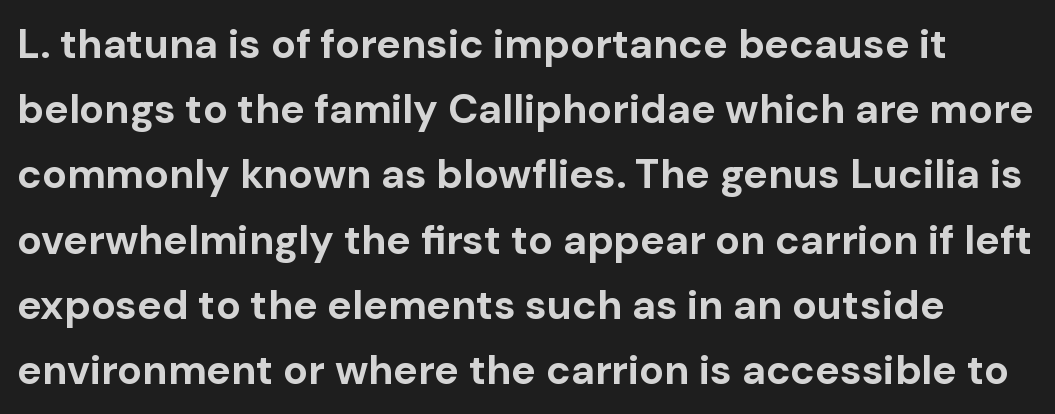
{"serif": "no", "italic": "no", "bold": "yes", "weight": "bold", "width": "normal", "stroke_contrast": "low", "x_height": "medium", "monospaced": "no", "underline": "no", "line_spacing": "normal", "line_spacing_ratio": 1.59, "letter_spacing": "normal", "letter_spacing_em": 0.0, "glyph_px": 41}
